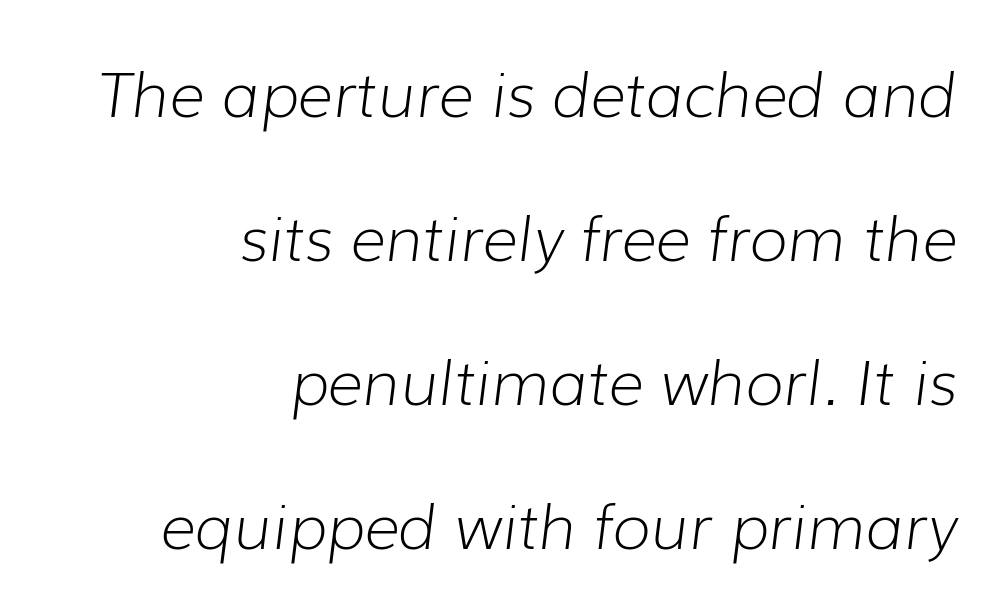
The image shows 62 px light type, italic (leaning right); set right-aligned, loose line spacing (2.32x), normal letter spacing, not underlined; low stroke contrast and a medium x-height.
